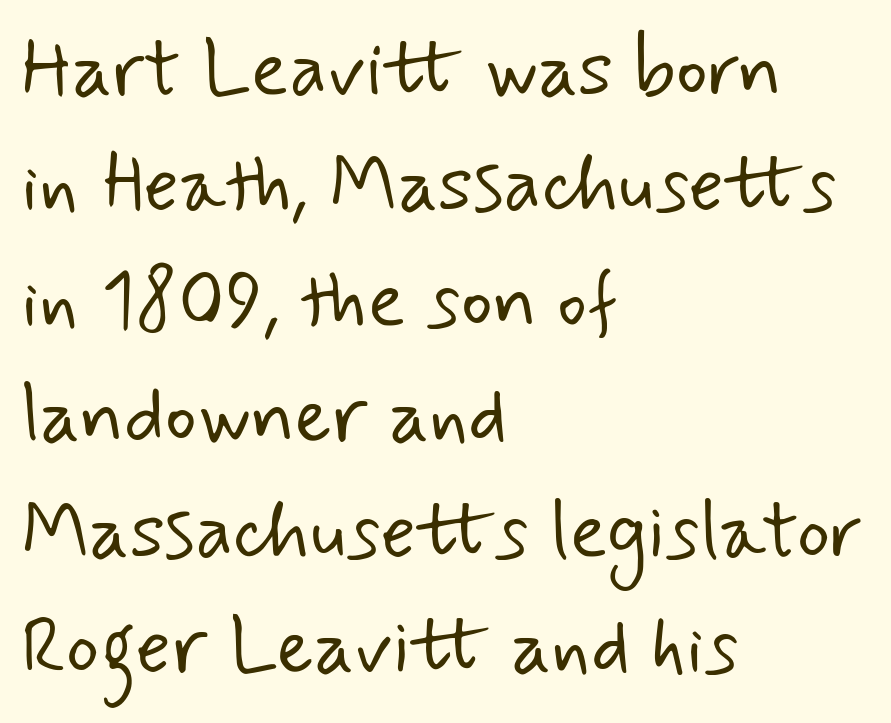
{"serif": "no", "bold": "no", "weight": "light", "width": "normal", "stroke_contrast": "low", "x_height": "small", "monospaced": "no", "underline": "no", "align": "left", "line_spacing": "normal", "line_spacing_ratio": 1.48, "letter_spacing": "normal", "letter_spacing_em": 0.0, "glyph_px": 78}
